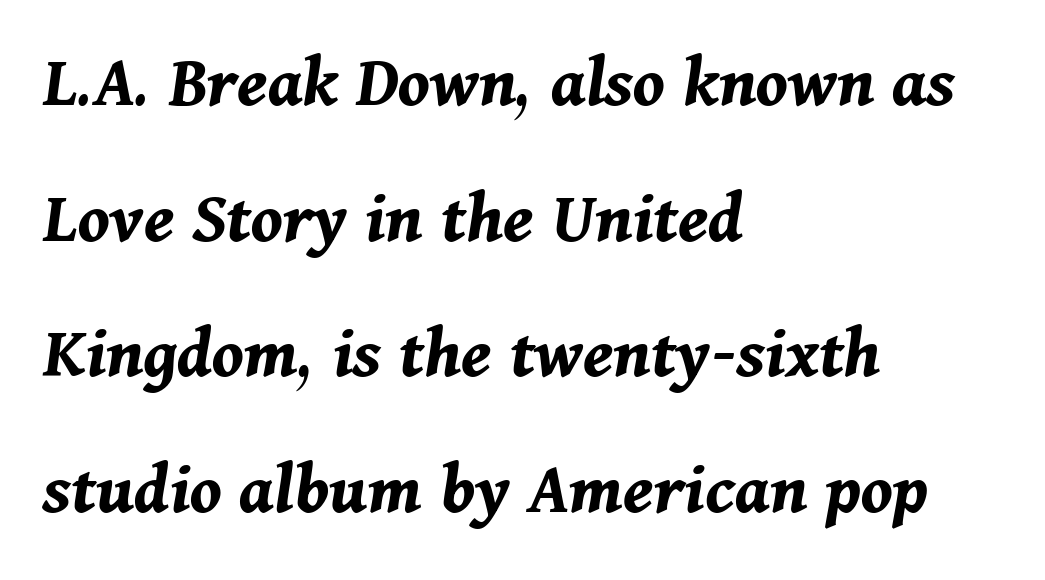
{"italic": "yes", "lean": "right", "slant_degrees": 11, "bold": "yes", "weight": "bold", "width": "normal", "stroke_contrast": "medium", "x_height": "medium", "monospaced": "no", "underline": "no", "align": "left", "line_spacing_ratio": 1.81, "letter_spacing": "normal", "letter_spacing_em": 0.0, "glyph_px": 75}
